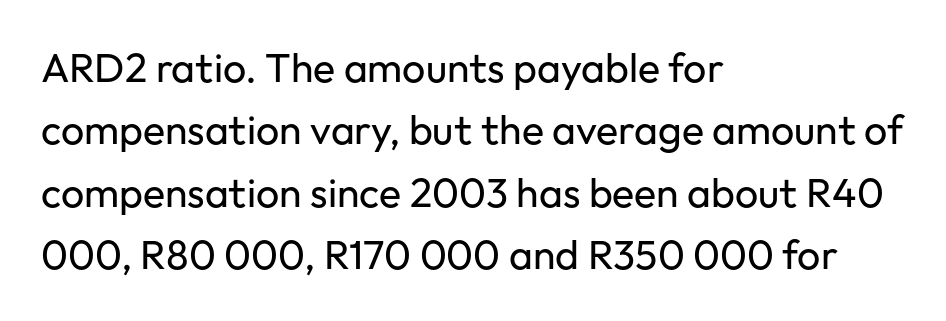
Q: Is the text bold? A: No.
Q: Is the text italic (slanted)? A: No, it is upright.
Q: Is the typeface a serif or a sans-serif typeface? A: Sans-serif.
Q: Is the text underlined? A: No.
Q: How is the paragraph aligned? A: Left-aligned.
Q: Is the spacing between letters normal or unusually wide? A: Normal.
Q: Is the spacing between lines tight, normal or loose? A: Normal.
Q: Width (condensed, normal, or wide)? A: Normal.
Q: Stroke contrast? A: Low.
Q: x-height? A: Medium.
Q: Monospaced? A: No.
